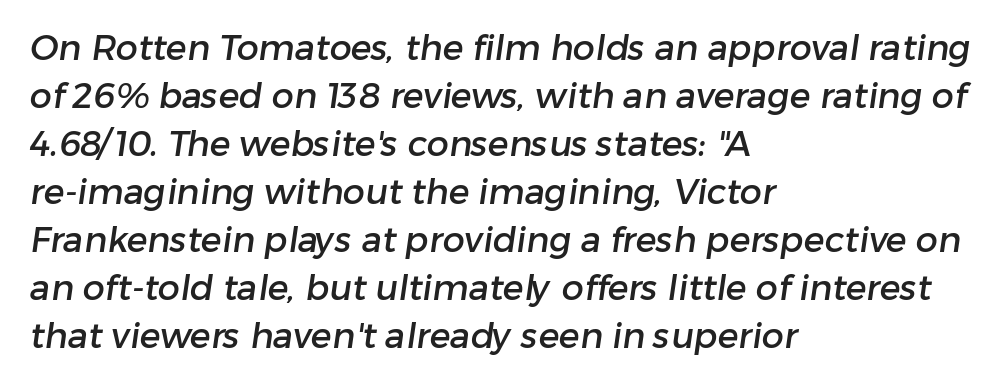
No word sits above an underline. The face used here is rendered with its standard letterfit. Note the varied advance widths — an 'i' is clearly narrower than an 'm'. The rendering uses a moderate line-height, typical for paragraphs.
